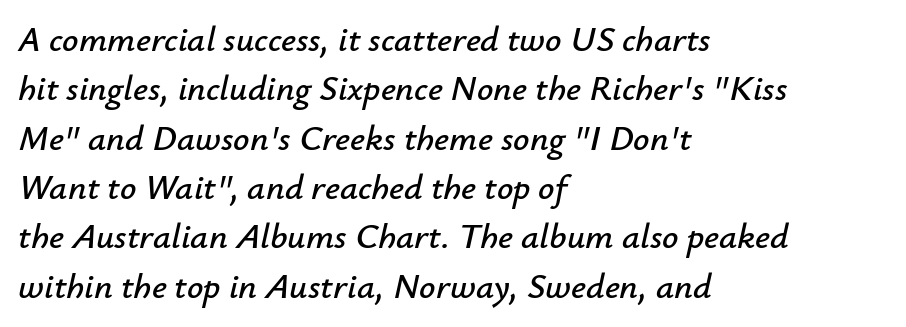
In terms of letterspacing, this is plain default setting. Is this a fixed-width face? No — the glyphs have proportional, varying widths. An italicized treatment has been applied to the whole sample. Honestly, the row spacing looks completely unremarkable. Horizontal alignment here is leftward, the default for most running prose. Type without underlining.
